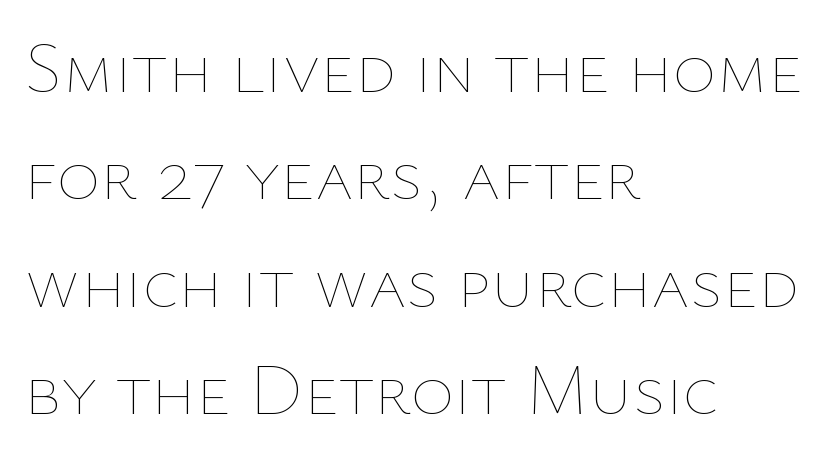
{"italic": "no", "bold": "no", "weight": "thin", "width": "normal", "stroke_contrast": "low", "x_height": "medium", "monospaced": "no", "underline": "no", "align": "left", "line_spacing": "normal", "line_spacing_ratio": 1.45, "letter_spacing": "normal", "letter_spacing_em": 0.0, "glyph_px": 74}
